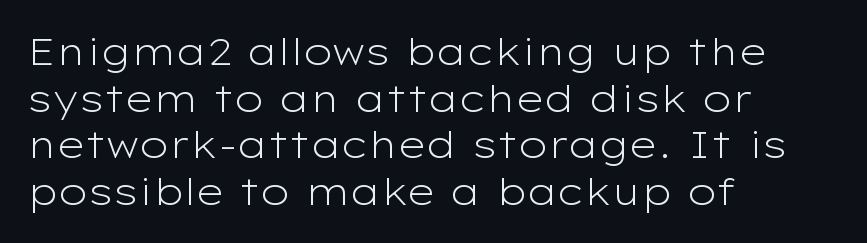
The image shows 38 px light, wide sans-serif type, upright; set left-aligned, line spacing 1.23x, normal letter spacing, not underlined; low stroke contrast and a medium x-height.
